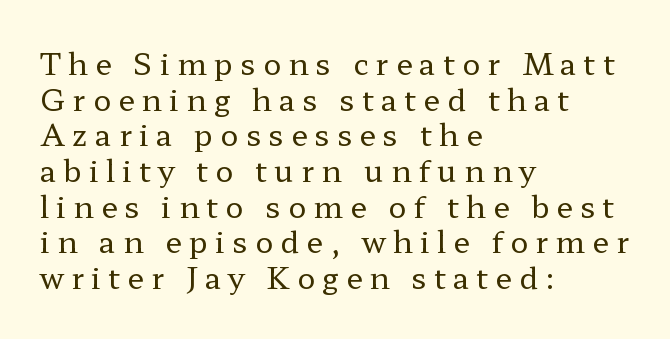
Alignment: flush left. The strokes carry an ordinary text weight at most. Only glyphs here, with clear space below each row. Look at the tracking — it's clearly loosened, letters drifting apart. Rendered with straight, roman letterforms.
